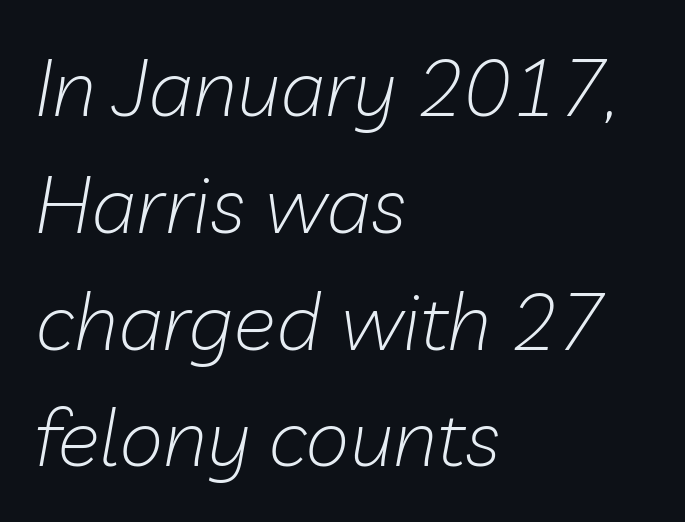
{"italic": "yes", "lean": "right", "slant_degrees": 10, "bold": "no", "weight": "light", "width": "normal", "stroke_contrast": "low", "x_height": "medium", "monospaced": "no", "underline": "no", "align": "left", "line_spacing": "normal", "line_spacing_ratio": 1.46, "letter_spacing": "normal", "letter_spacing_em": 0.0, "glyph_px": 80}
